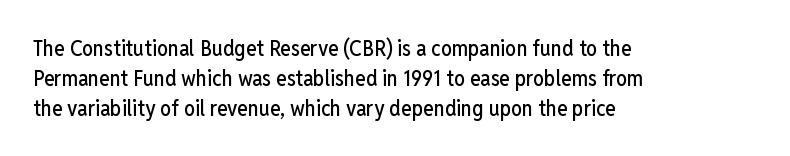
Q: Is the text italic (slanted)? A: No, it is upright.
Q: Is the text underlined? A: No.
Q: How is the paragraph aligned? A: Left-aligned.
Q: Is the spacing between letters normal or unusually wide? A: Normal.
Q: Is the spacing between lines tight, normal or loose? A: Normal.
